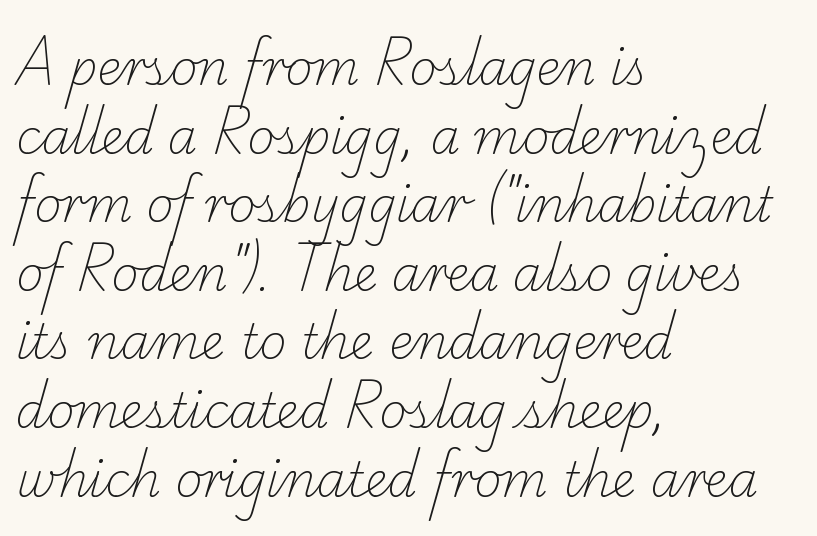
{"serif": "yes", "bold": "no", "weight": "light", "width": "normal", "stroke_contrast": "low", "x_height": "small", "monospaced": "no", "underline": "no", "align": "left", "line_spacing": "normal", "line_spacing_ratio": 1.46, "letter_spacing": "normal", "letter_spacing_em": 0.0, "glyph_px": 47}
